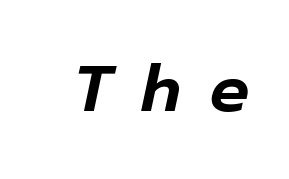
Q: Is the text italic (slanted)? A: Yes, it leans right by about 12 degrees.
Q: Is the text underlined? A: No.
Q: Is the spacing between letters normal or unusually wide? A: Unusually wide.
Q: Width (condensed, normal, or wide)? A: Normal.
Q: Stroke contrast? A: Low.
Q: x-height? A: Medium.
Q: Monospaced? A: No.
